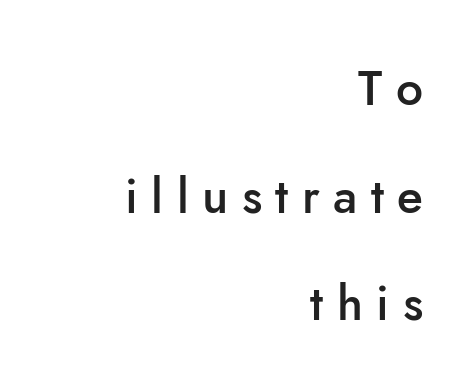
The image shows 48 px semibold sans-serif type, upright; set right-aligned, loose line spacing (2.24x), unusually wide letter spacing (+0.28 em), not underlined; low stroke contrast and a small x-height.
